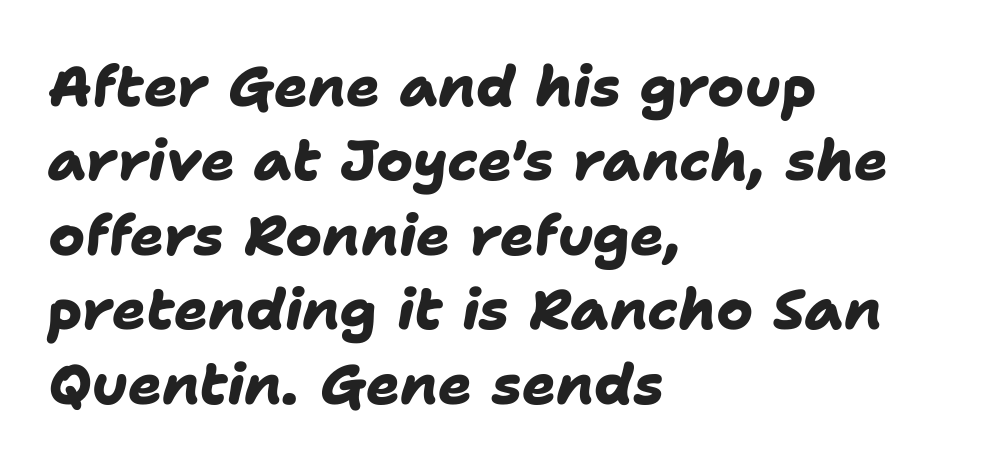
The image shows 56 px heavy sans-serif type; set left-aligned, normal line spacing (1.33x), normal letter spacing, not underlined; low stroke contrast and a medium x-height.
